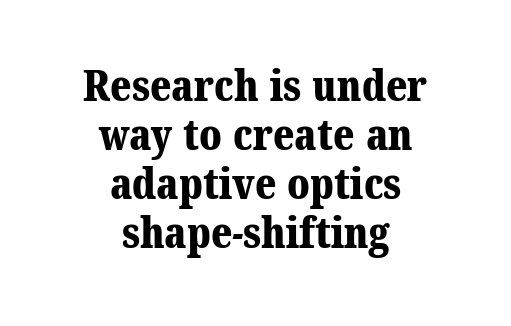
{"serif": "yes", "bold": "yes", "weight": "bold", "width": "normal", "stroke_contrast": "medium", "x_height": "medium", "monospaced": "no", "underline": "no", "align": "center", "line_spacing": "tight", "line_spacing_ratio": 1.14, "letter_spacing": "normal", "letter_spacing_em": 0.0, "glyph_px": 43}
